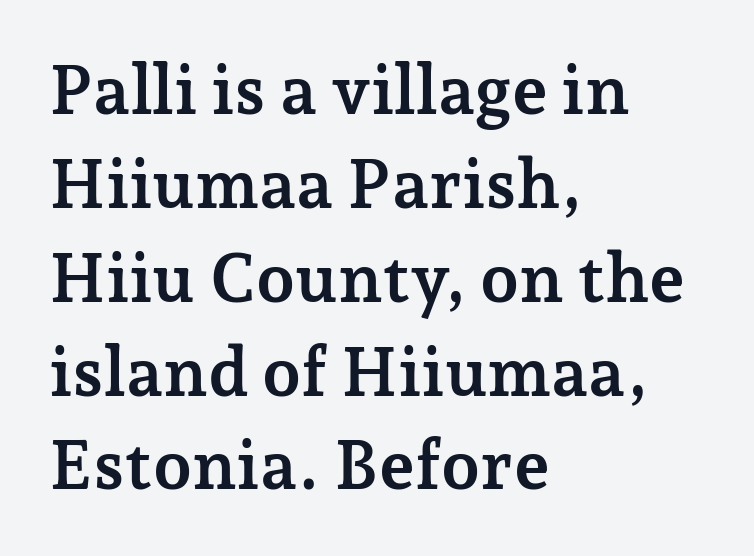
In terms of leading, this rendering sits right in the middle. The designer went with a serif here, giving each stem small feet. Spacing between characters is what you'd get straight out of the box. The type sits square on the baseline with zero lean.
